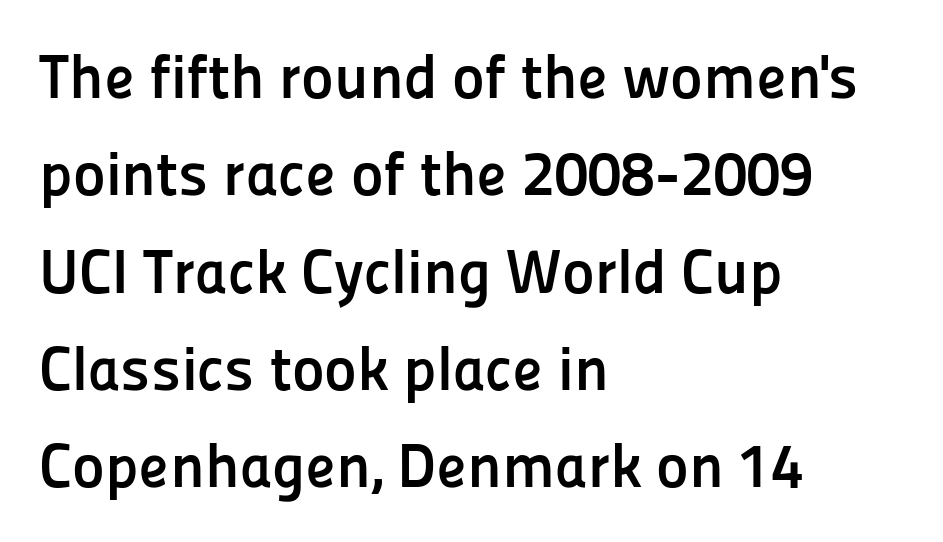
The image shows 62 px semibold sans-serif type, upright; set left-aligned, normal line spacing (1.57x), normal letter spacing, not underlined; low stroke contrast and a medium x-height.
